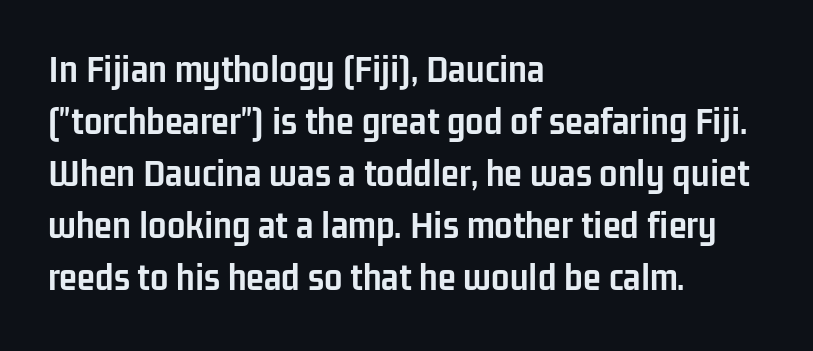
Q: Is the text bold? A: Yes.
Q: Is the text italic (slanted)? A: No, it is upright.
Q: Is the typeface a serif or a sans-serif typeface? A: Sans-serif.
Q: Is the text underlined? A: No.
Q: How is the paragraph aligned? A: Left-aligned.
Q: Is the spacing between letters normal or unusually wide? A: Normal.
Q: Is the spacing between lines tight, normal or loose? A: Normal.
Q: Width (condensed, normal, or wide)? A: Condensed.
Q: Stroke contrast? A: Low.
Q: x-height? A: Medium.
Q: Monospaced? A: No.
